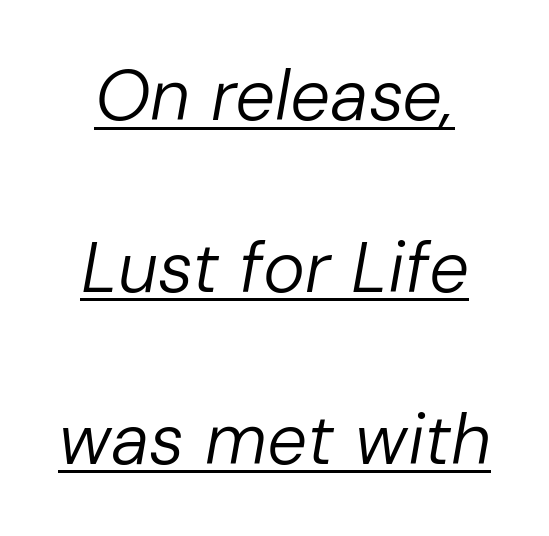
Q: Is the text bold? A: No.
Q: Is the text italic (slanted)? A: Yes, it leans right by about 10 degrees.
Q: Is the text underlined? A: Yes.
Q: Is the spacing between letters normal or unusually wide? A: Normal.
Q: Is the spacing between lines tight, normal or loose? A: Loose.
Q: Width (condensed, normal, or wide)? A: Normal.
Q: Stroke contrast? A: Low.
Q: x-height? A: Medium.
Q: Monospaced? A: No.
